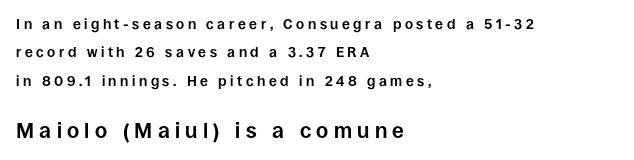
Q: Is the text bold? A: Yes.
Q: Is the text italic (slanted)? A: No, it is upright.
Q: Is the text underlined? A: No.
Q: How is the paragraph aligned? A: Left-aligned.
Q: Is the spacing between letters normal or unusually wide? A: Unusually wide.
Q: Is the spacing between lines tight, normal or loose? A: Loose.
Q: Which block of text is set in a larger size, the first (top) or the second (bottom)? A: The second (bottom) one.
